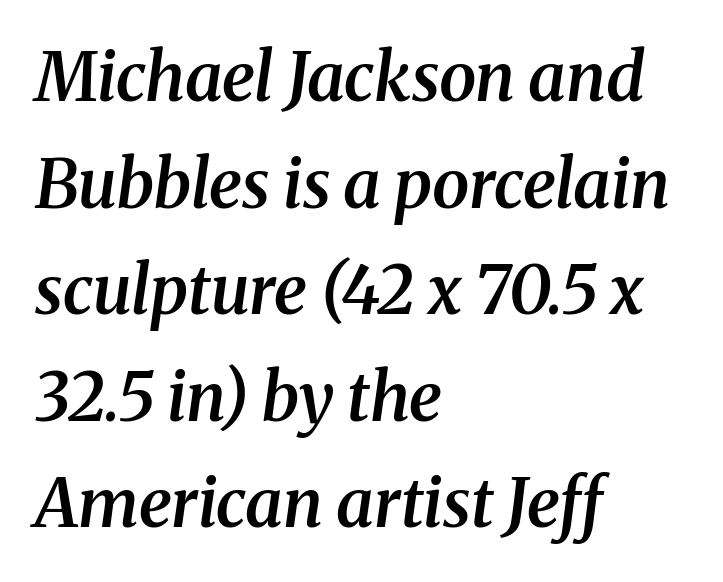
{"serif": "yes", "italic": "yes", "lean": "right", "slant_degrees": 8, "bold": "semi", "weight": "semibold", "width": "normal", "stroke_contrast": "medium", "x_height": "medium", "monospaced": "no", "underline": "no", "align": "left", "line_spacing": "normal", "line_spacing_ratio": 1.59, "letter_spacing": "normal", "letter_spacing_em": 0.0, "glyph_px": 67}
